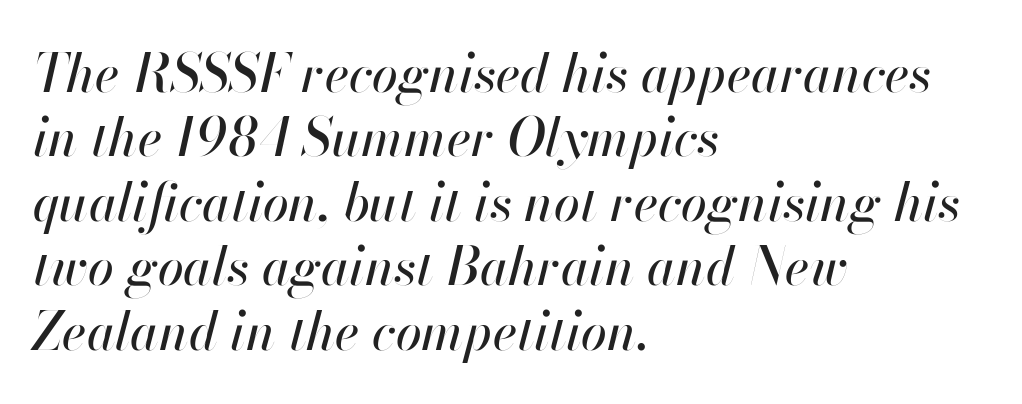
Q: Is the text italic (slanted)? A: Yes, it leans right by about 13 degrees.
Q: Is the text underlined? A: No.
Q: How is the paragraph aligned? A: Left-aligned.
Q: Is the spacing between letters normal or unusually wide? A: Normal.
Q: Width (condensed, normal, or wide)? A: Normal.
Q: Stroke contrast? A: High.
Q: x-height? A: Small.
Q: Monospaced? A: No.
